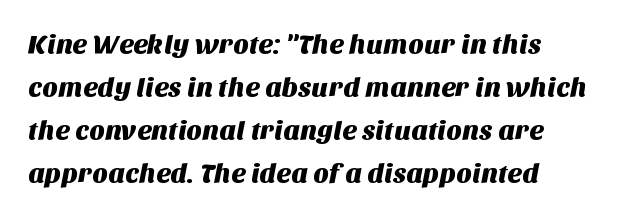
Q: Is the text underlined? A: No.
Q: How is the paragraph aligned? A: Left-aligned.
Q: Is the spacing between letters normal or unusually wide? A: Normal.
Q: Is the spacing between lines tight, normal or loose? A: Normal.
